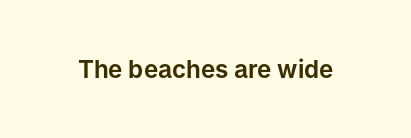
Q: Is the text italic (slanted)? A: No, it is upright.
Q: Is the text underlined? A: No.
Q: Is the spacing between letters normal or unusually wide? A: Normal.
